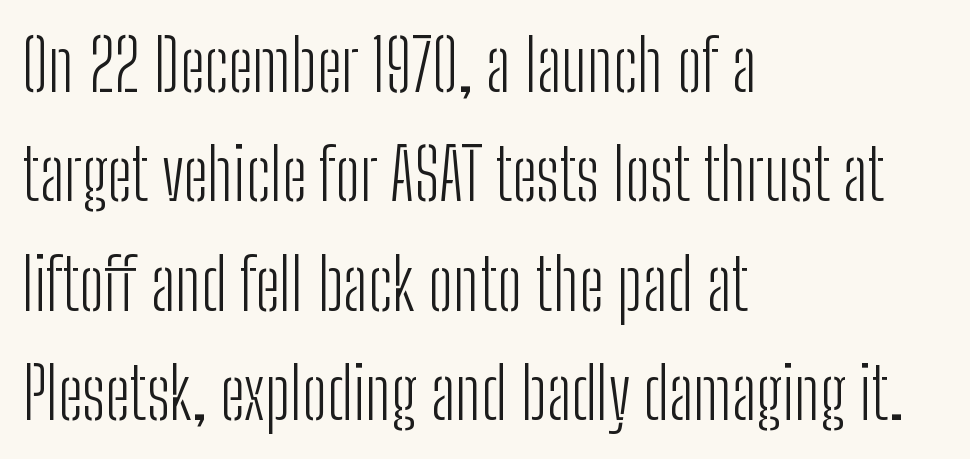
The image shows 71 px light, condensed sans-serif type, upright; set left-aligned, normal line spacing (1.54x), normal letter spacing, not underlined; low stroke contrast and a medium x-height.
